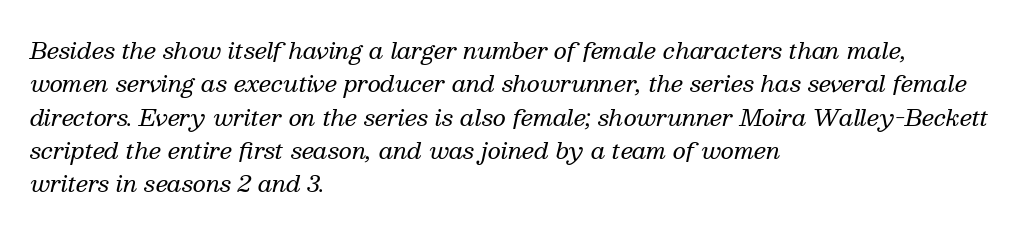
Summary of weight: not heavy and not bold. Any mark beneath the type? The region is blank. Leading: standard. If you drew a ruler down the left edge, every line would touch it. Words appear dense and cohesive because spacing is normal.
